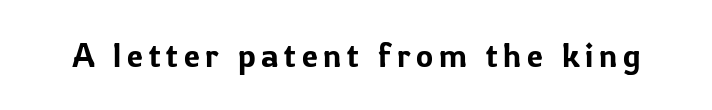
Q: Is the text italic (slanted)? A: No, it is upright.
Q: Is the typeface a serif or a sans-serif typeface? A: Sans-serif.
Q: Is the text underlined? A: No.
Q: Width (condensed, normal, or wide)? A: Normal.
Q: Stroke contrast? A: Low.
Q: x-height? A: Medium.
Q: Monospaced? A: No.
